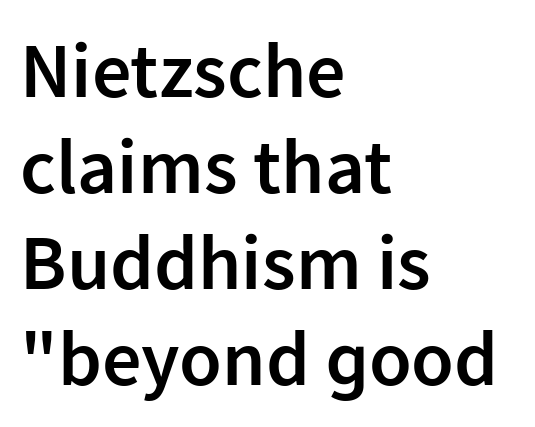
Every stem runs plumb, perpendicular to the baseline. Weight: semibold (demi). Line starts are locked; line ends wander. This sample has the flowing, uneven cadence of proportional lettering. Check where the strokes stop: nothing finishes them off — pure sans.
